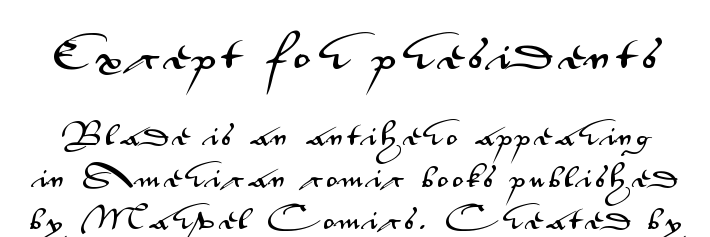
Q: Is the text italic (slanted)? A: Yes.
Q: Is the typeface a serif or a sans-serif typeface? A: Sans-serif.
Q: Is the text underlined? A: No.
Q: Which block of text is set in a larger size, the first (top) or the second (bottom)? A: The first (top) one.
Q: Width (condensed, normal, or wide)? A: Wide.
Q: Stroke contrast? A: Medium.
Q: x-height? A: Small.
Q: Monospaced? A: No.
